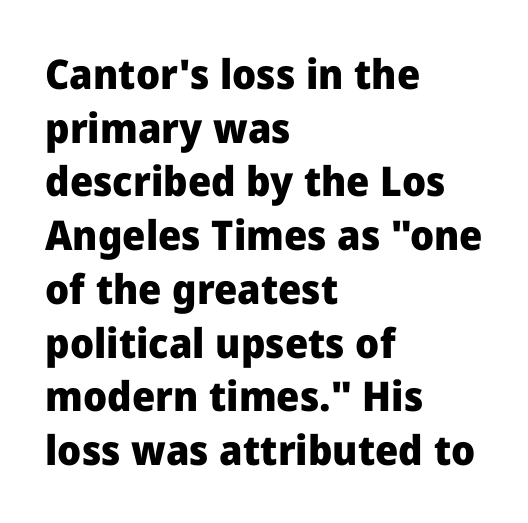
{"serif": "no", "italic": "no", "bold": "yes", "weight": "heavy", "width": "normal", "stroke_contrast": "low", "x_height": "medium", "monospaced": "no", "underline": "no", "align": "left", "line_spacing": "normal", "line_spacing_ratio": 1.31, "letter_spacing": "normal", "letter_spacing_em": 0.0, "glyph_px": 41}
